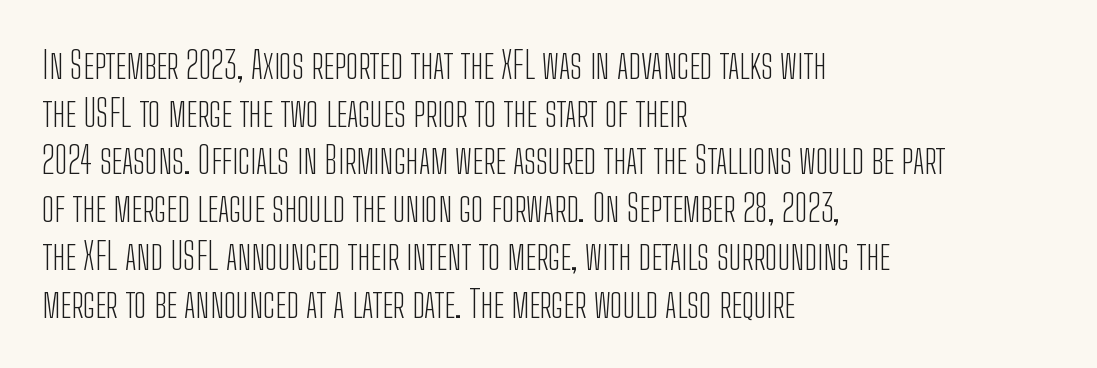
The image shows 37 px light, condensed sans-serif type, upright; set left-aligned, normal line spacing (1.29x), normal letter spacing, not underlined; low stroke contrast and a medium x-height.
